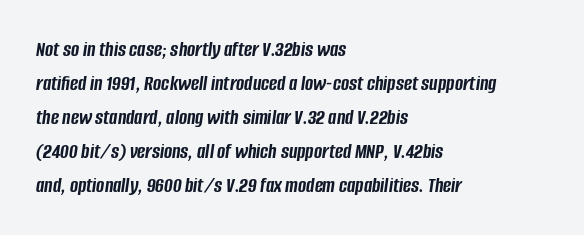
Weight: bold. You can tell it's italic because the verticals aren't actually vertical. The designer left line spacing at the default. Between one letter and the next there's only the usual sliver of space.
